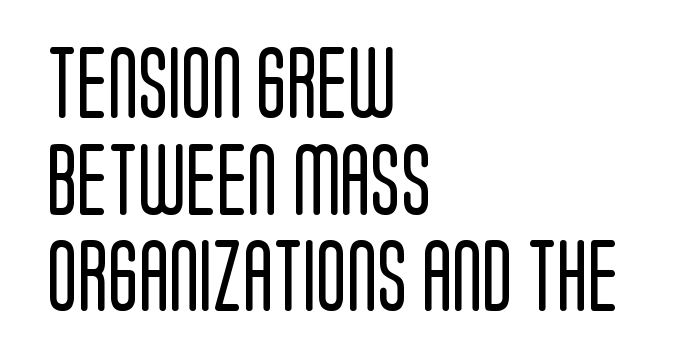
{"serif": "no", "italic": "no", "bold": "no", "weight": "regular", "width": "condensed", "stroke_contrast": "low", "x_height": "large", "monospaced": "no", "underline": "no", "align": "left", "line_spacing": "normal", "line_spacing_ratio": 1.36, "letter_spacing": "normal", "letter_spacing_em": 0.0, "glyph_px": 71}
